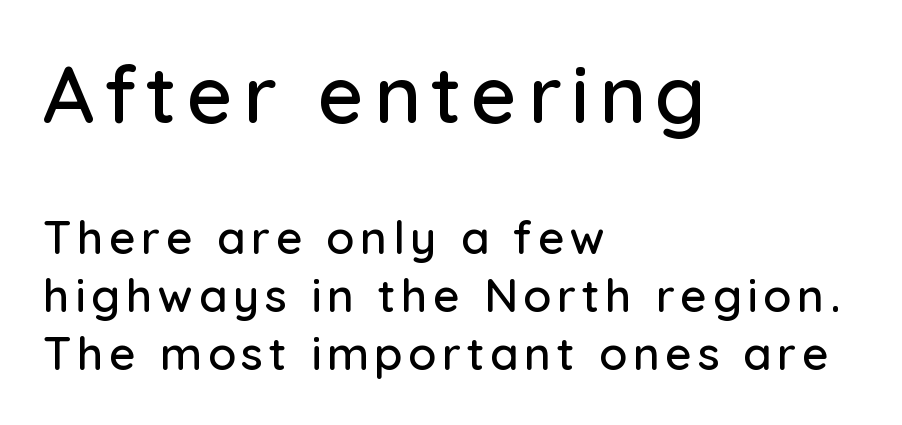
{"serif": "no", "italic": "no", "width": "normal", "stroke_contrast": "low", "x_height": "medium", "monospaced": "no", "underline": "no", "align": "left", "line_spacing": "normal", "line_spacing_ratio": 1.26, "larger_block": "first", "size_ratio": 1.74, "glyph_px": 80}
